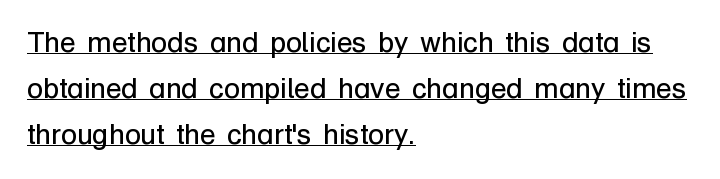
Between one letter and the next there's only the usual sliver of space. Horizontal alignment here is leftward, the default for most running prose. The typeface has the unassuming heft of standard copy or less. Quick note: interline space is typical.
